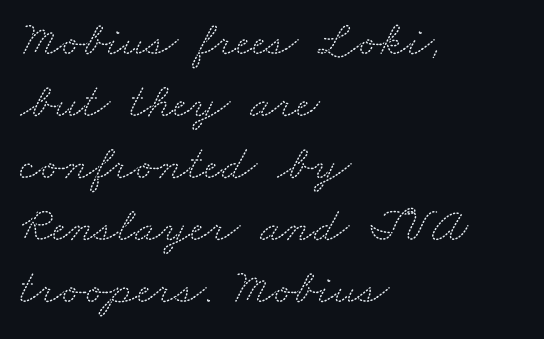
The tracking reads as untouched default to a designer's eye. Little horizontal feet cap the strokes, marking this as serif type. Decoration check: the copy has no underline. The face used here is proportionally spaced, like ordinary book or web type. Each line starts at the same left margin while the right side varies.
